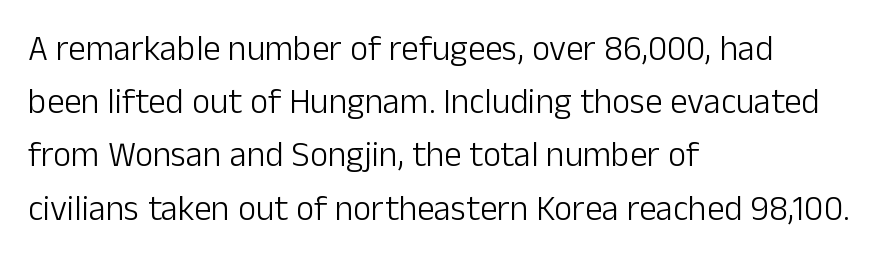
{"serif": "no", "italic": "no", "bold": "no", "weight": "light", "width": "normal", "stroke_contrast": "low", "x_height": "medium", "monospaced": "no", "underline": "no", "align": "left", "line_spacing": "normal", "line_spacing_ratio": 1.52, "letter_spacing": "normal", "letter_spacing_em": 0.0, "glyph_px": 35}
